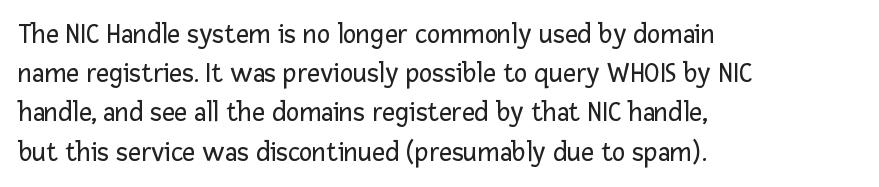
The image shows 28 px regular-weight sans-serif type, upright; set left-aligned, normal line spacing (1.4x), normal letter spacing, not underlined; low stroke contrast and a medium x-height.
